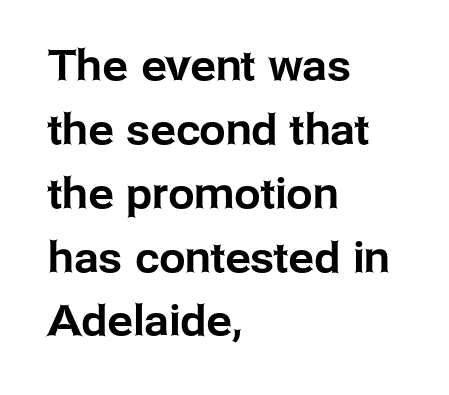
The image shows 42 px sans-serif type, upright; set left-aligned, normal line spacing (1.52x), normal letter spacing, not underlined; low stroke contrast and a medium x-height.
